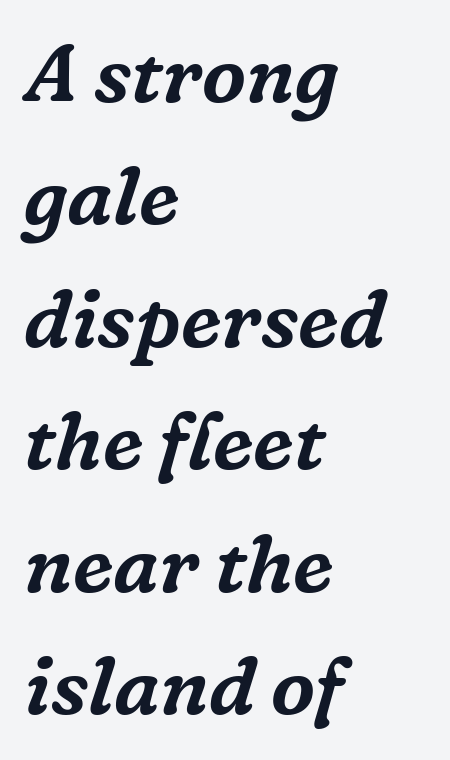
{"serif": "yes", "italic": "yes", "lean": "right", "slant_degrees": 16, "width": "normal", "stroke_contrast": "medium", "x_height": "medium", "monospaced": "no", "underline": "no", "align": "left", "line_spacing": "normal", "line_spacing_ratio": 1.55, "letter_spacing": "normal", "letter_spacing_em": 0.0, "glyph_px": 79}
